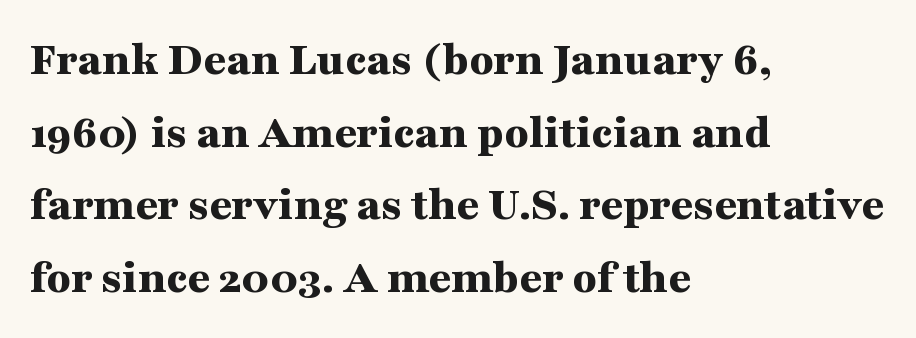
Q: Is the text bold? A: Yes.
Q: Is the text italic (slanted)? A: No, it is upright.
Q: Is the typeface a serif or a sans-serif typeface? A: Serif.
Q: Is the text underlined? A: No.
Q: How is the paragraph aligned? A: Left-aligned.
Q: Is the spacing between letters normal or unusually wide? A: Normal.
Q: Is the spacing between lines tight, normal or loose? A: Normal.
Q: Width (condensed, normal, or wide)? A: Wide.
Q: Stroke contrast? A: Medium.
Q: x-height? A: Medium.
Q: Monospaced? A: No.
